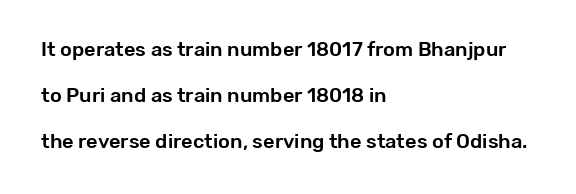
The image shows 20 px text type, upright; set left-aligned, loose line spacing (2.29x), normal letter spacing, not underlined.
